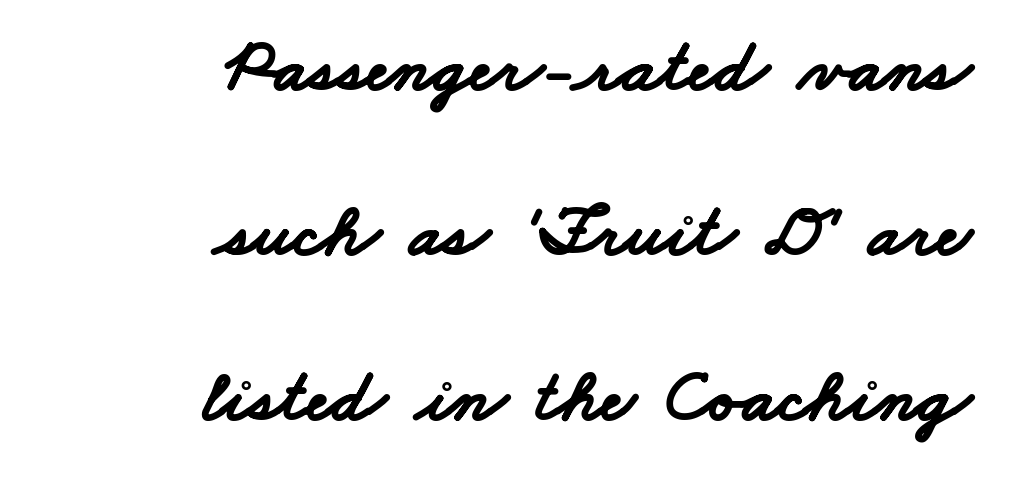
The letters carry no serifs — their stems end cleanly without finishing strokes. Is this a fixed-width face? No — the glyphs have proportional, varying widths. The rendering uses a large line-height, opening up the rows. Notice how the passage keeps a crisp vertical edge on the right only. Its strokes are broad and dark, the hallmark of bold type.
